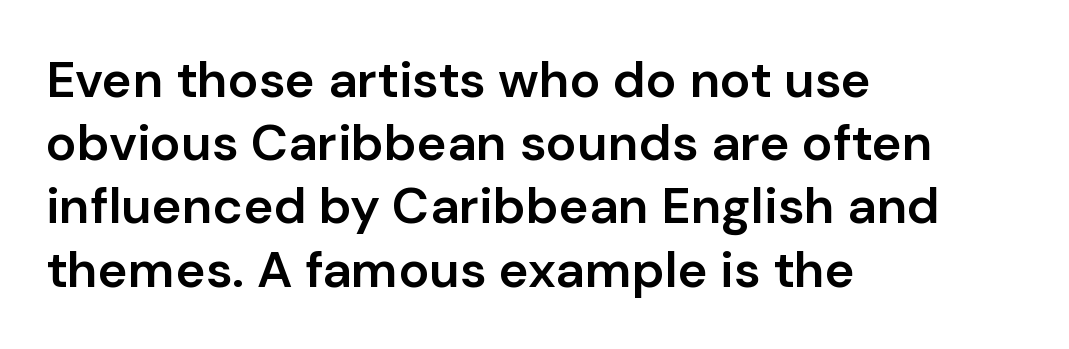
The image shows 51 px semibold sans-serif type, upright; set left-aligned, line spacing 1.24x, normal letter spacing, not underlined; low stroke contrast and a medium x-height.
